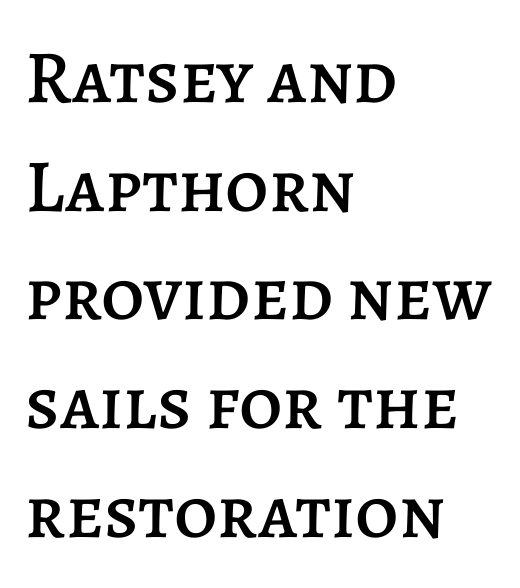
The image shows 75 px text type, upright; set left-aligned, normal line spacing (1.45x), normal letter spacing, not underlined; low stroke contrast and a large x-height.
